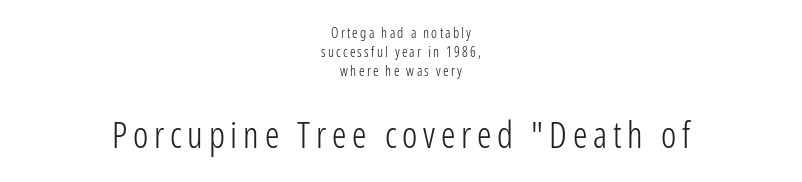
Q: Is the text bold? A: No.
Q: Is the text italic (slanted)? A: No, it is upright.
Q: Is the typeface a serif or a sans-serif typeface? A: Sans-serif.
Q: Is the text underlined? A: No.
Q: How is the paragraph aligned? A: Centered.
Q: Is the spacing between lines tight, normal or loose? A: Normal.
Q: Which block of text is set in a larger size, the first (top) or the second (bottom)? A: The second (bottom) one.
Q: Width (condensed, normal, or wide)? A: Condensed.
Q: Stroke contrast? A: Low.
Q: x-height? A: Medium.
Q: Monospaced? A: No.
